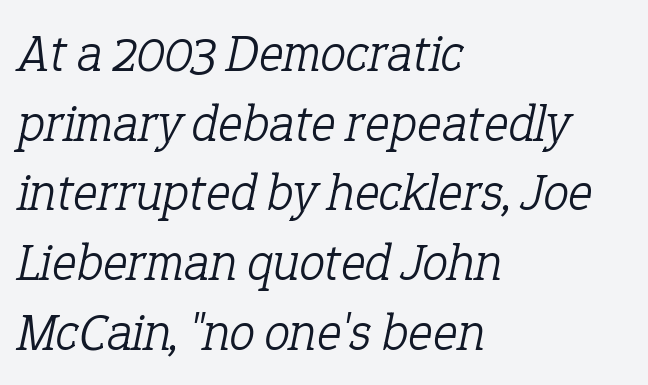
The rendering anchors every line to the left-hand side. Ink coverage per letter is moderate at most. Summary of vertical rhythm: regular, with standard interline spacing. Check where the strokes stop: tiny serifs finish them off.
